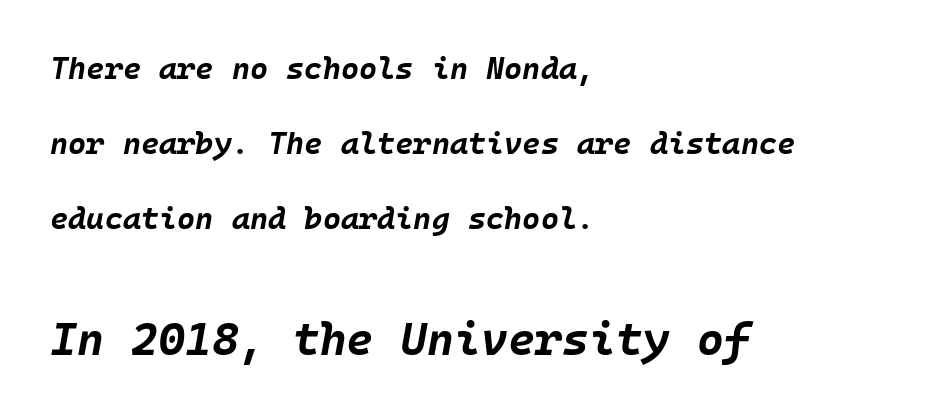
Q: Is the text bold? A: Yes.
Q: Is the text italic (slanted)? A: Yes, it leans right by about 10 degrees.
Q: Is the text underlined? A: No.
Q: How is the paragraph aligned? A: Left-aligned.
Q: Is the spacing between letters normal or unusually wide? A: Normal.
Q: Is the spacing between lines tight, normal or loose? A: Loose.
Q: Which block of text is set in a larger size, the first (top) or the second (bottom)? A: The second (bottom) one.
Q: Width (condensed, normal, or wide)? A: Normal.
Q: Stroke contrast? A: Low.
Q: x-height? A: Large.
